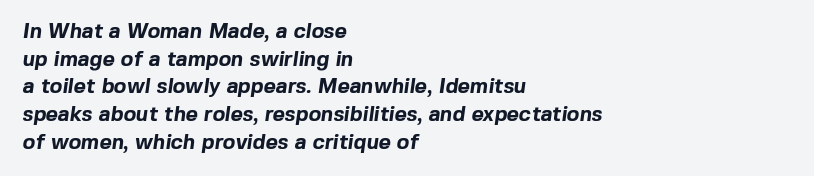
Q: Is the text bold? A: Yes.
Q: Is the text underlined? A: No.
Q: How is the paragraph aligned? A: Left-aligned.
Q: Is the spacing between letters normal or unusually wide? A: Normal.
Q: Is the spacing between lines tight, normal or loose? A: Normal.
